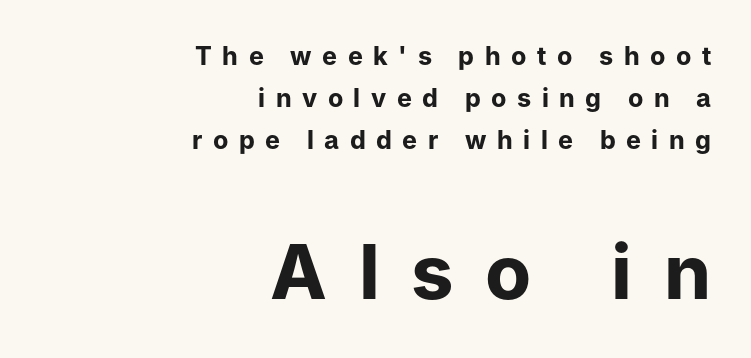
Each line ends at the same right margin while the left side varies. Compared with typical paragraphs, the rows here are spaced about the same. No italicization has been applied; the sample stays upright. There is plenty of visible air inserted between adjacent glyphs. The font family rendered here belongs to the sans-serif group.
